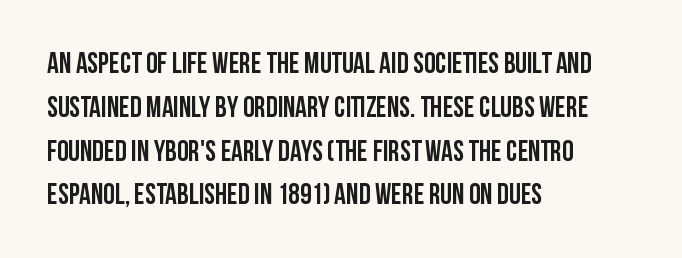
{"serif": "no", "italic": "no", "bold": "yes", "weight": "semibold", "width": "condensed", "stroke_contrast": "low", "x_height": "large", "monospaced": "no", "underline": "no", "align": "left", "line_spacing": "normal", "line_spacing_ratio": 1.51, "letter_spacing": "normal", "letter_spacing_em": 0.0, "glyph_px": 29}
